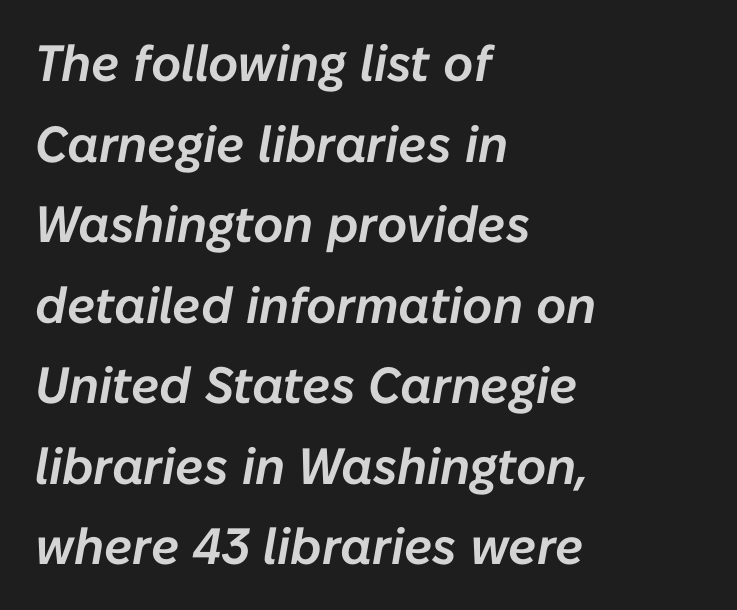
{"italic": "yes", "lean": "right", "slant_degrees": 10, "width": "normal", "stroke_contrast": "low", "x_height": "medium", "monospaced": "no", "underline": "no", "align": "left", "line_spacing": "normal", "line_spacing_ratio": 1.58, "letter_spacing": "normal", "letter_spacing_em": 0.0, "glyph_px": 51}
